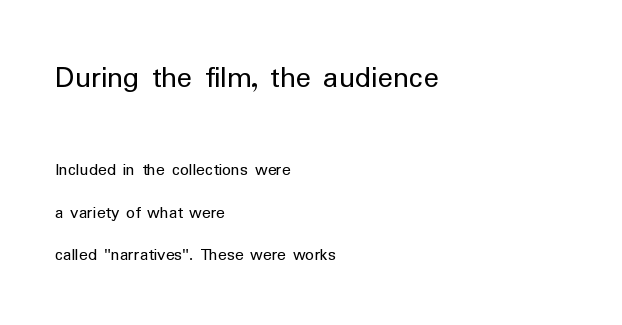
Q: Is the text bold? A: No.
Q: Is the text italic (slanted)? A: No, it is upright.
Q: Is the typeface a serif or a sans-serif typeface? A: Sans-serif.
Q: Is the text underlined? A: No.
Q: How is the paragraph aligned? A: Left-aligned.
Q: Is the spacing between letters normal or unusually wide? A: Normal.
Q: Is the spacing between lines tight, normal or loose? A: Loose.
Q: Which block of text is set in a larger size, the first (top) or the second (bottom)? A: The first (top) one.
Q: Width (condensed, normal, or wide)? A: Normal.
Q: Stroke contrast? A: Low.
Q: x-height? A: Medium.
Q: Monospaced? A: No.
